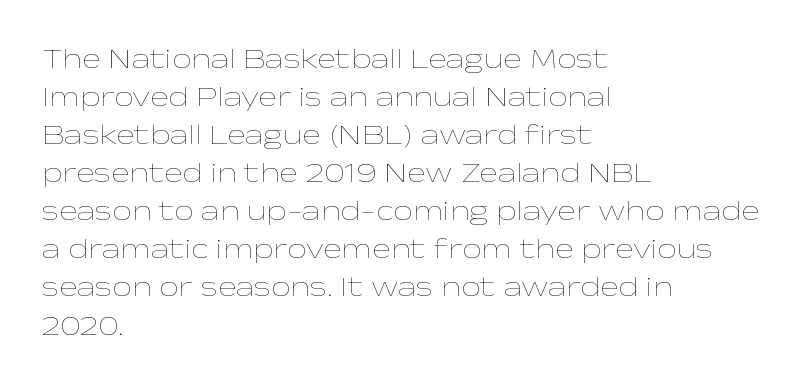
These glyphs show unthickened strokes, regular width or finer. This sample is left-justified, so line endings fall wherever the words run out. Does the lettering tilt? It doesn't — this is upright. This sample uses plain, unmodified letter spacing. Is this a fixed-width face? No — the glyphs have proportional, varying widths. Glance below the letters and you will spot only blank space.
